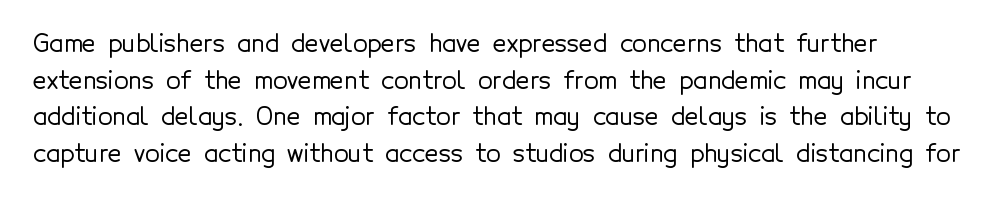
Quick note: interline space is typical. In terms of posture, this sample is upright. Default kerning and tracking; the words read as compact shapes. Has an underline been added? It has not.
